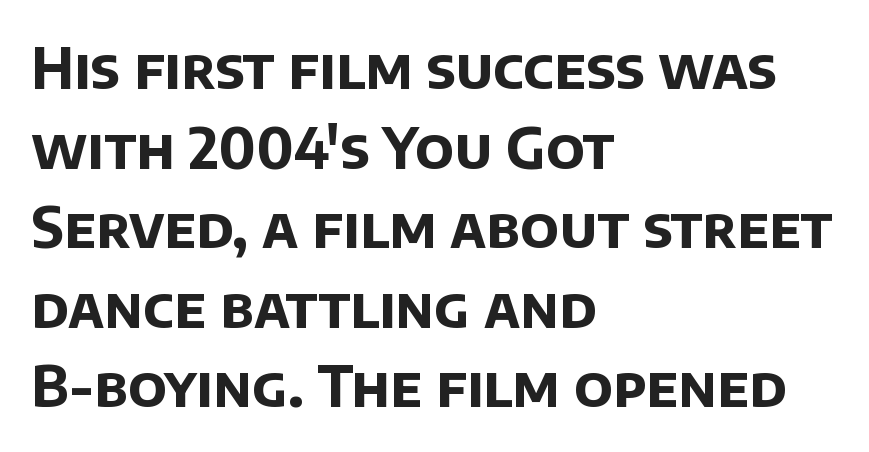
Q: Is the text bold? A: Yes.
Q: Is the typeface a serif or a sans-serif typeface? A: Sans-serif.
Q: Is the text underlined? A: No.
Q: How is the paragraph aligned? A: Left-aligned.
Q: Is the spacing between letters normal or unusually wide? A: Normal.
Q: Is the spacing between lines tight, normal or loose? A: Normal.
Q: Width (condensed, normal, or wide)? A: Normal.
Q: Stroke contrast? A: Low.
Q: x-height? A: Large.
Q: Monospaced? A: No.
